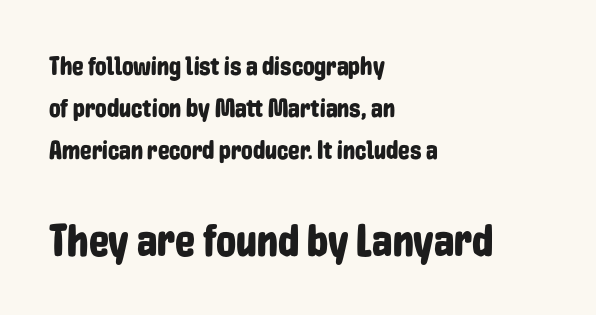
Layout note: lines flush left. You can tell from the bare stems that sans-serif type was used. In terms of letterspacing, this is plain default setting. Regarding leading, the lines here are spaced in the standard way.
